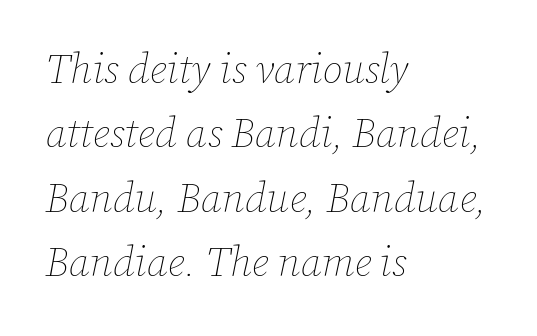
{"italic": "yes", "lean": "right", "slant_degrees": 12, "bold": "no", "weight": "thin", "width": "normal", "stroke_contrast": "low", "x_height": "medium", "monospaced": "no", "underline": "no", "align": "left", "line_spacing": "normal", "line_spacing_ratio": 1.57, "letter_spacing": "normal", "letter_spacing_em": 0.0, "glyph_px": 41}
